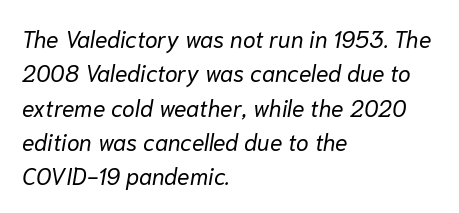
{"italic": "yes", "lean": "right", "slant_degrees": 10, "bold": "no", "underline": "no", "align": "left", "line_spacing": "normal", "line_spacing_ratio": 1.49, "letter_spacing": "normal", "letter_spacing_em": 0.0, "glyph_px": 23}
